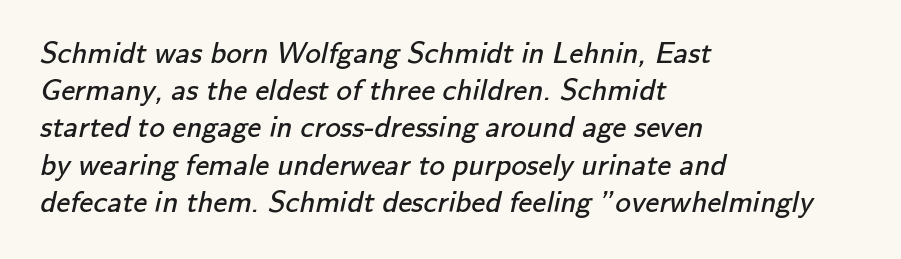
The image shows 31 px regular-weight sans-serif type; set left-aligned, line spacing 1.2x, normal letter spacing, not underlined; low stroke contrast and a small x-height.
